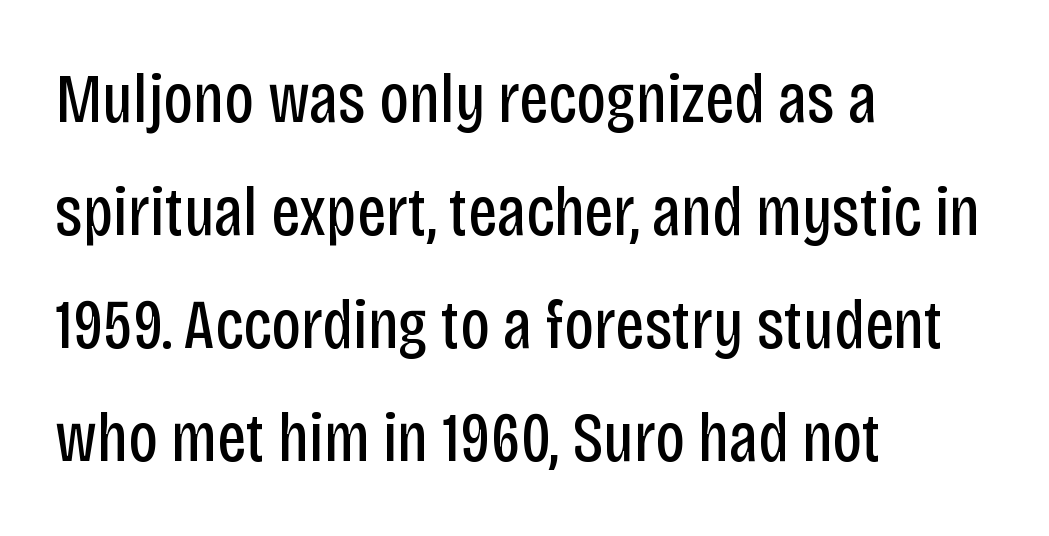
Notice how descenders clear the ascenders below comfortably — that's standard leading. The line texture is even and compact thanks to regular tracking. A bare baseline throughout the passage. The paragraph shown leans on its left margin. Stems and bowls with no extra thickness — not bold. Is this a fixed-width face? No — the glyphs have proportional, varying widths.
